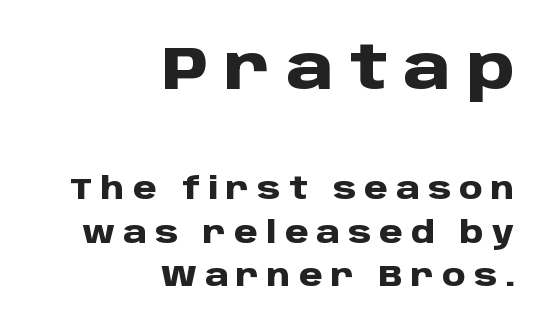
{"serif": "no", "italic": "no", "bold": "yes", "weight": "heavy", "width": "normal", "stroke_contrast": "low", "x_height": "large", "monospaced": "no", "underline": "no", "align": "right", "line_spacing": "normal", "line_spacing_ratio": 1.44, "letter_spacing": "wide", "letter_spacing_em": 0.27, "larger_block": "first", "size_ratio": 2.0, "glyph_px": 60}
